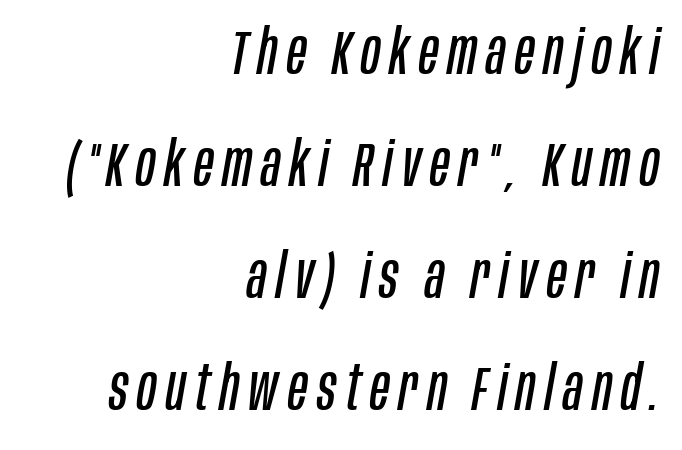
The image shows 63 px regular-weight, condensed type, italic (leaning right); set right-aligned, line spacing 1.78x, not underlined; low stroke contrast and a large x-height.
